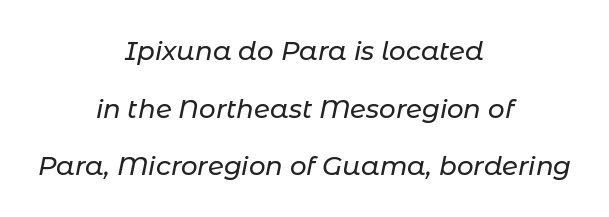
Style check: oblique. Is the letter spacing exaggerated? No — it looks like the ordinary default. The paragraph shown floats in the horizontal middle. No word sits above an underline. The designer dialed line spacing up above the default.
